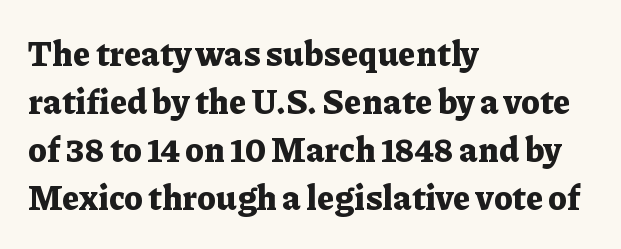
Q: Is the text bold? A: Yes.
Q: Is the text italic (slanted)? A: No, it is upright.
Q: Is the typeface a serif or a sans-serif typeface? A: Serif.
Q: Is the text underlined? A: No.
Q: How is the paragraph aligned? A: Left-aligned.
Q: Is the spacing between letters normal or unusually wide? A: Normal.
Q: Is the spacing between lines tight, normal or loose? A: Normal.
Q: Width (condensed, normal, or wide)? A: Normal.
Q: Stroke contrast? A: Low.
Q: x-height? A: Medium.
Q: Monospaced? A: No.
